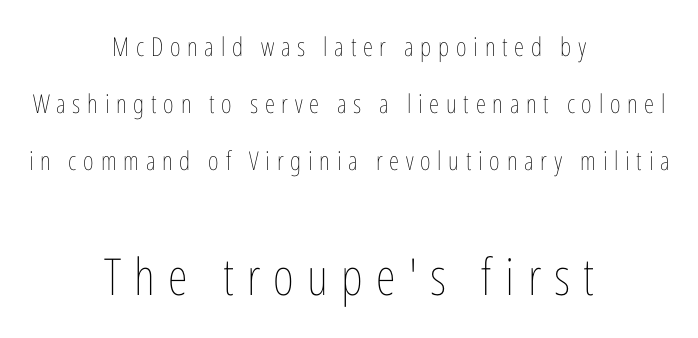
{"italic": "no", "bold": "no", "weight": "thin", "width": "condensed", "stroke_contrast": "low", "x_height": "medium", "monospaced": "no", "underline": "no", "align": "center", "line_spacing": "loose", "line_spacing_ratio": 2.19, "letter_spacing": "wide", "letter_spacing_em": 0.26, "larger_block": "second", "size_ratio": 1.96, "glyph_px": 51}
